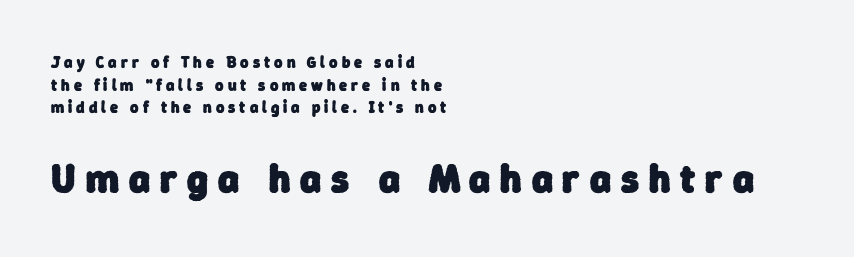
{"serif": "no", "bold": "yes", "weight": "heavy", "width": "normal", "stroke_contrast": "low", "x_height": "medium", "monospaced": "no", "underline": "no", "align": "left", "line_spacing": "normal", "line_spacing_ratio": 1.42, "letter_spacing": "wide", "letter_spacing_em": 0.25, "larger_block": "second", "size_ratio": 2.5, "glyph_px": 40}
